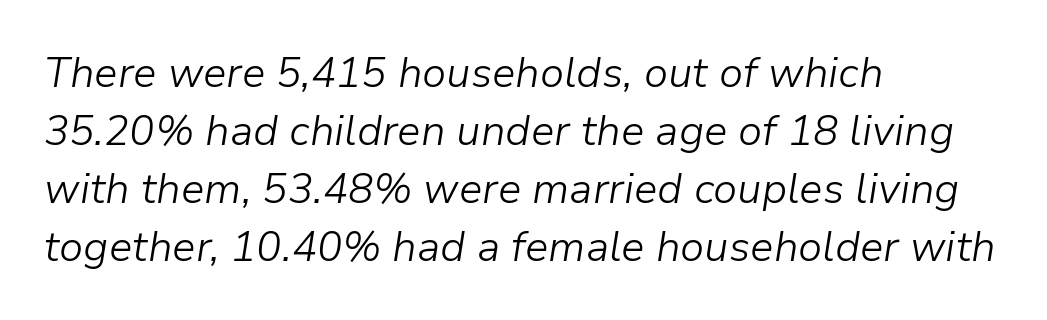
{"italic": "yes", "lean": "right", "slant_degrees": 9, "bold": "no", "weight": "light", "width": "normal", "stroke_contrast": "low", "x_height": "medium", "monospaced": "no", "underline": "no", "align": "left", "line_spacing": "normal", "line_spacing_ratio": 1.38, "letter_spacing": "normal", "letter_spacing_em": 0.0, "glyph_px": 42}
